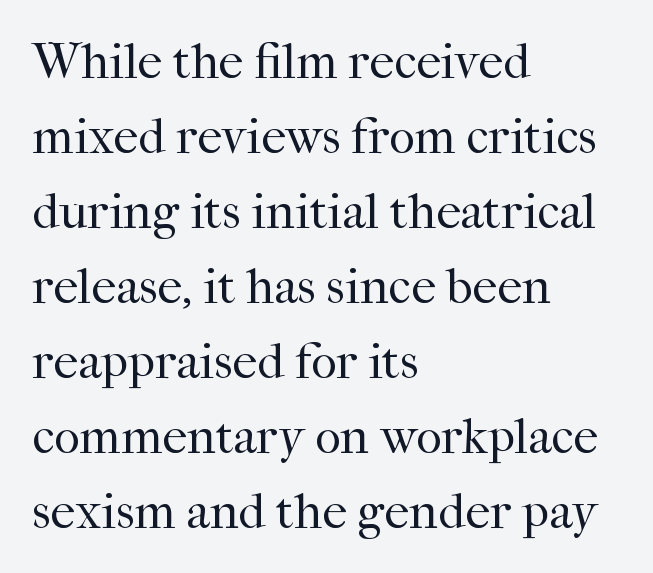
Descender tails drop into unmarked territory. The passage shown is typeset with a serif family. This is not heavy type; no bold has been used. The passage shown is typed in a proportional face where columns would drift. The rendering anchors every line to the left-hand side.
